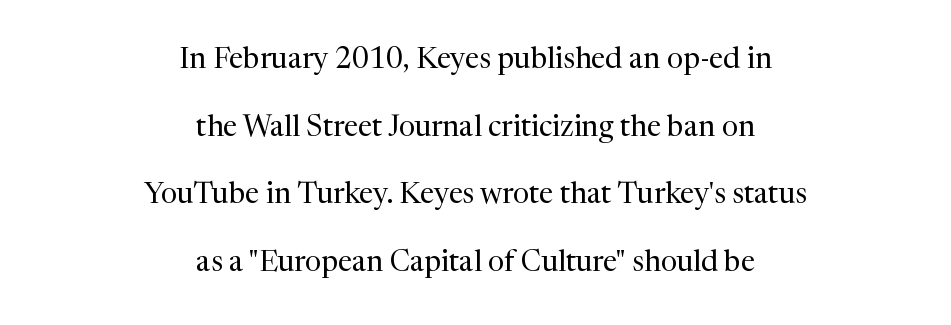
Tall strokes in this sample are plumb rather than angled. Reading down the block, each line starts at a different indent, mirrored at its end. To sum up the face: it has serifs. The space beneath each line is pristine and unruled.
